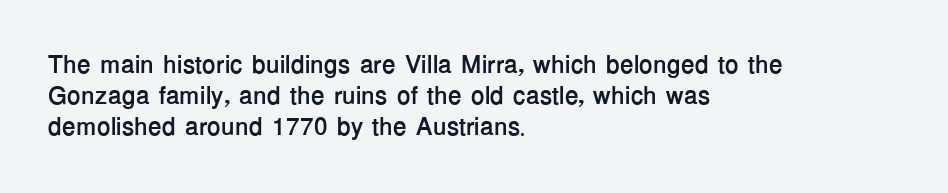
{"italic": "no", "bold": "yes", "underline": "no", "align": "left", "line_spacing_ratio": 1.24, "letter_spacing": "normal", "letter_spacing_em": 0.0, "glyph_px": 25}
